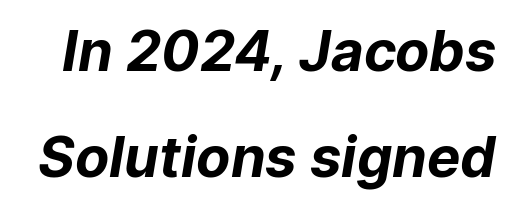
{"serif": "no", "bold": "yes", "weight": "bold", "width": "normal", "stroke_contrast": "low", "x_height": "medium", "monospaced": "no", "underline": "no", "line_spacing_ratio": 1.89, "letter_spacing": "normal", "letter_spacing_em": 0.0, "glyph_px": 56}
